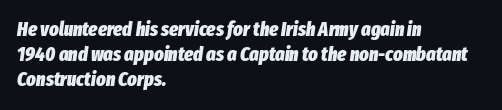
The whole block is typeset with a tilt. Short note: letters normally spaced. Words float on clear page, feet unadorned. Interline gaps are of average width in this sample.
